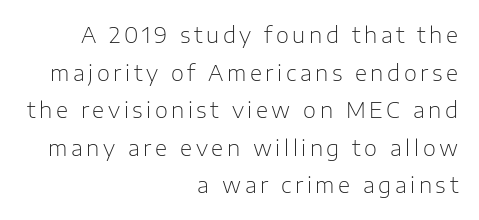
Q: Is the text bold? A: No.
Q: Is the text italic (slanted)? A: No, it is upright.
Q: Is the text underlined? A: No.
Q: How is the paragraph aligned? A: Right-aligned.
